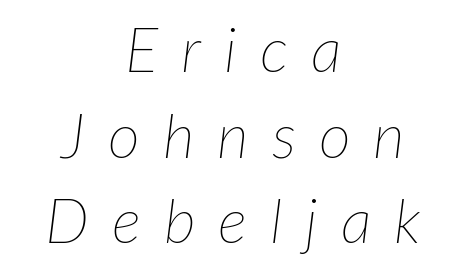
The image shows 62 px thin type, italic (leaning right); set centered, normal line spacing (1.38x), unusually wide letter spacing (+0.37 em), not underlined; low stroke contrast and a medium x-height.
